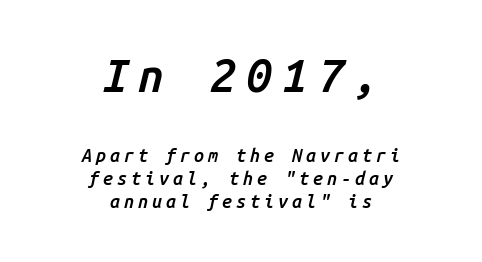
Q: Is the text bold? A: Semi-bold.
Q: Is the text italic (slanted)? A: Yes, it leans right by about 14 degrees.
Q: Is the text underlined? A: No.
Q: How is the paragraph aligned? A: Centered.
Q: Is the spacing between letters normal or unusually wide? A: Unusually wide.
Q: Is the spacing between lines tight, normal or loose? A: Normal.
Q: Which block of text is set in a larger size, the first (top) or the second (bottom)? A: The first (top) one.
Q: Width (condensed, normal, or wide)? A: Normal.
Q: Stroke contrast? A: Low.
Q: x-height? A: Medium.
Q: Monospaced? A: Yes.
